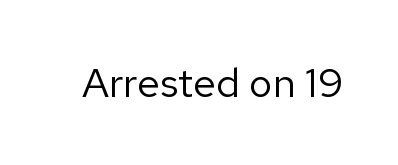
The image shows 41 px regular-weight sans-serif type, upright; set normal letter spacing, not underlined; low stroke contrast and a medium x-height.
